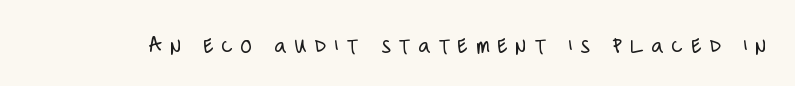
Characters follow at a spacing far wider than the type designer built in. The letterforms sit at book weight or below. Descender tails drop into unmarked territory. Notice how the stems are strictly vertical — no italics here.
